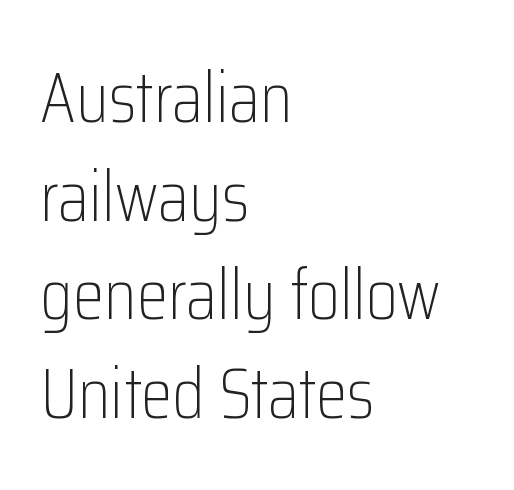
The image shows 72 px light, condensed sans-serif type, upright; set left-aligned, normal line spacing (1.37x), normal letter spacing, not underlined; low stroke contrast and a medium x-height.
